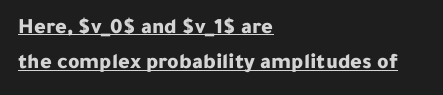
Q: Is the text bold? A: Yes.
Q: Is the text italic (slanted)? A: No, it is upright.
Q: Is the text underlined? A: Yes.
Q: How is the paragraph aligned? A: Left-aligned.
Q: Is the spacing between letters normal or unusually wide? A: Normal.
Q: Is the spacing between lines tight, normal or loose? A: Normal.
